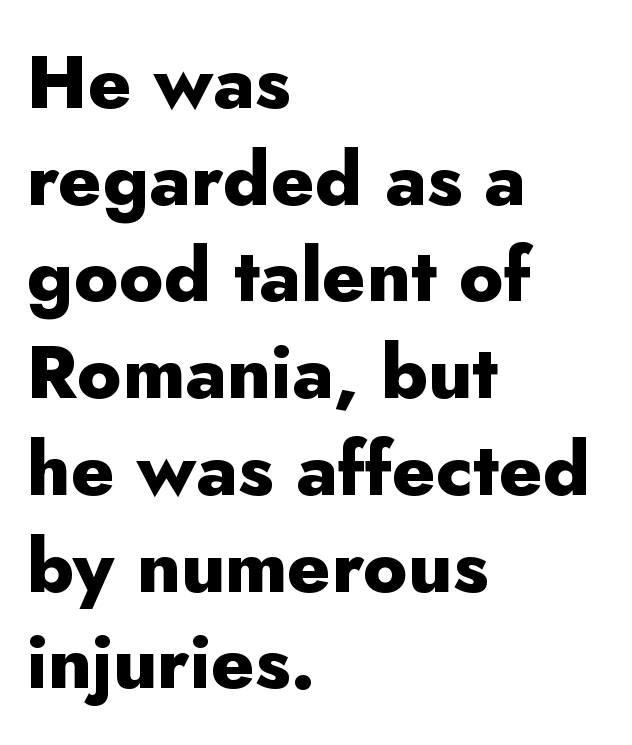
The image shows 75 px heavy sans-serif type, upright; set left-aligned, normal line spacing (1.29x), normal letter spacing, not underlined; low stroke contrast and a small x-height.
